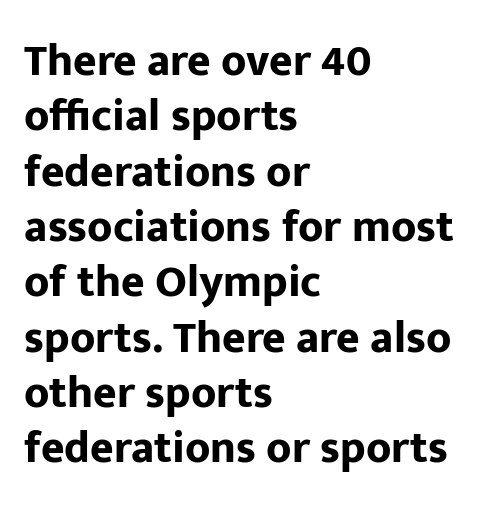
Q: Is the text bold? A: Yes.
Q: Is the text italic (slanted)? A: No, it is upright.
Q: Is the typeface a serif or a sans-serif typeface? A: Sans-serif.
Q: Is the text underlined? A: No.
Q: How is the paragraph aligned? A: Left-aligned.
Q: Is the spacing between letters normal or unusually wide? A: Normal.
Q: Width (condensed, normal, or wide)? A: Normal.
Q: Stroke contrast? A: Low.
Q: x-height? A: Medium.
Q: Monospaced? A: No.
